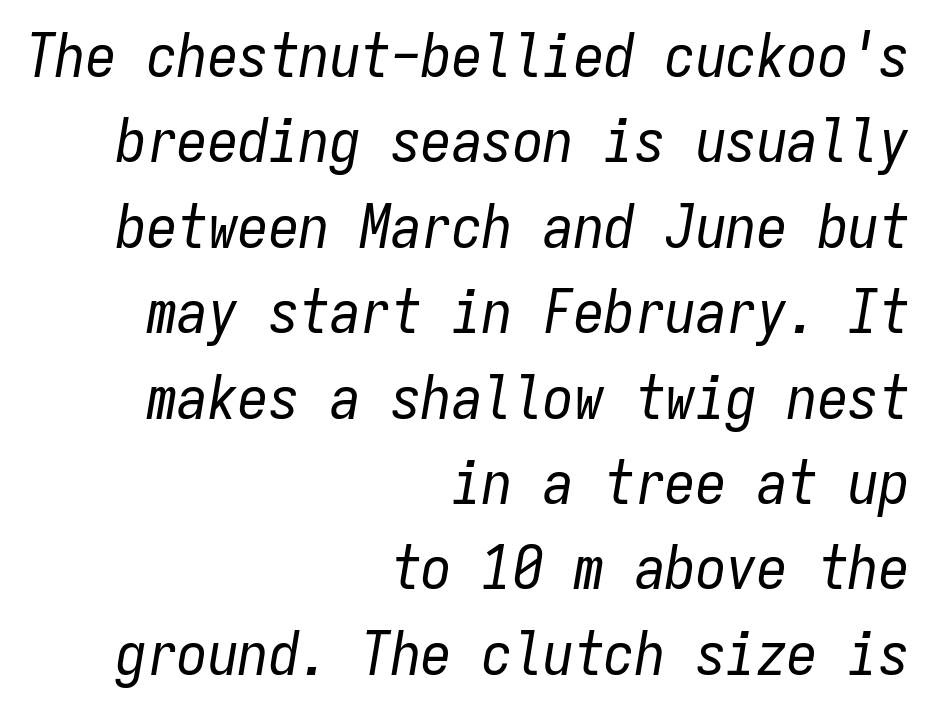
Horizontal alignment here is rightward, an uncommon choice for prose. Would a proofreader flag this as italicized? Yes. Every character here occupies the same horizontal width, giving the sample a typewriter-like rhythm. The string is rendered with underlining switched off. Compared with typical paragraphs, the rows here are spaced about the same. Here the glyphs are tracked normally, forming tight word shapes.
